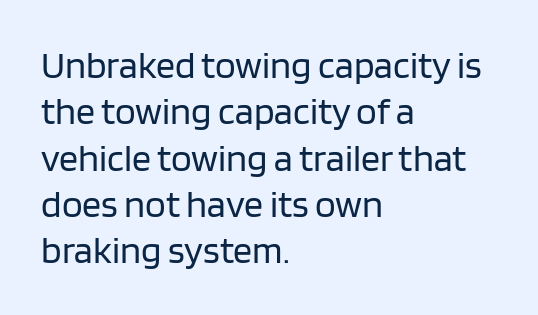
The image shows 38 px regular-weight sans-serif type, upright; set left-aligned, line spacing 1.22x, normal letter spacing, not underlined; low stroke contrast and a large x-height.
